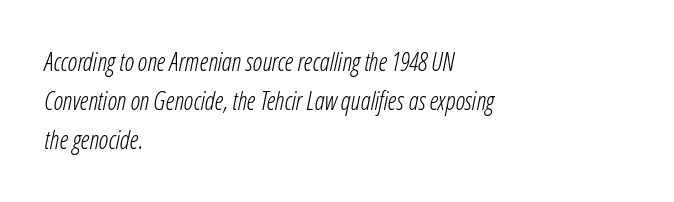
Q: Is the text bold? A: No.
Q: Is the text italic (slanted)? A: Yes, it leans right by about 12 degrees.
Q: Is the text underlined? A: No.
Q: How is the paragraph aligned? A: Left-aligned.
Q: Is the spacing between letters normal or unusually wide? A: Normal.
Q: Is the spacing between lines tight, normal or loose? A: Normal.
